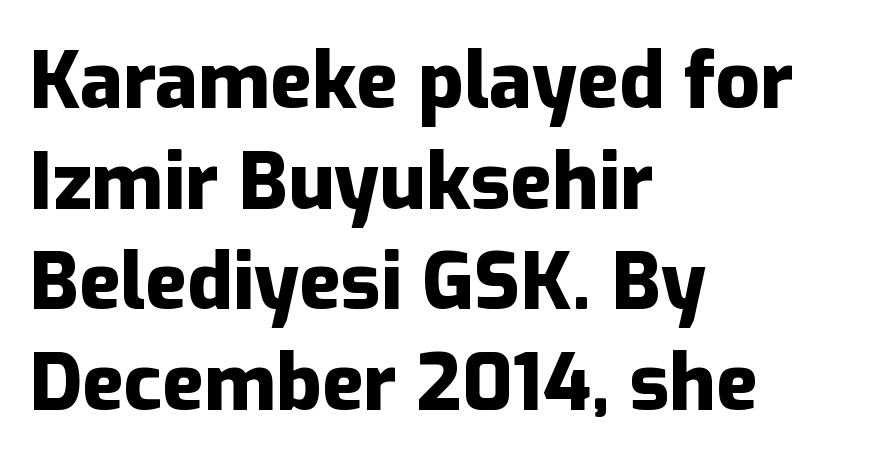
The image shows 78 px heavy sans-serif type, upright; set left-aligned, normal line spacing (1.29x), normal letter spacing, not underlined; low stroke contrast and a medium x-height.
